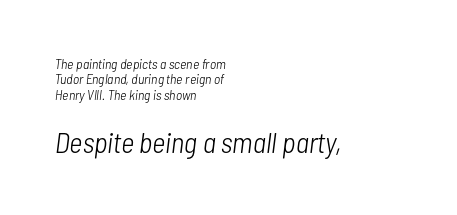
A typesetter would call this zero additional tracking. Of the two passages, the one underneath uses the larger point size. The strip under each line holds only bare page. Horizontal bands of white between lines are thin slivers. Ink coverage per letter is moderate at most.
